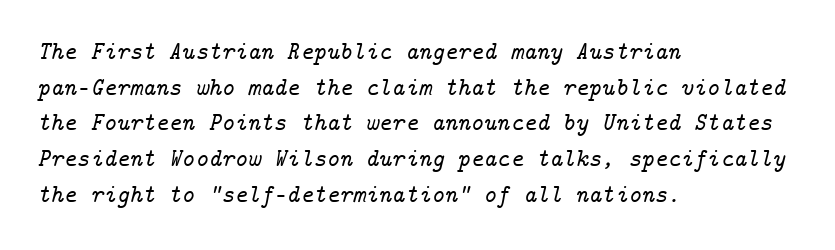
Q: Is the text italic (slanted)? A: Yes, it leans right by about 14 degrees.
Q: Is the text underlined? A: No.
Q: How is the paragraph aligned? A: Left-aligned.
Q: Is the spacing between letters normal or unusually wide? A: Normal.
Q: Is the spacing between lines tight, normal or loose? A: Normal.
